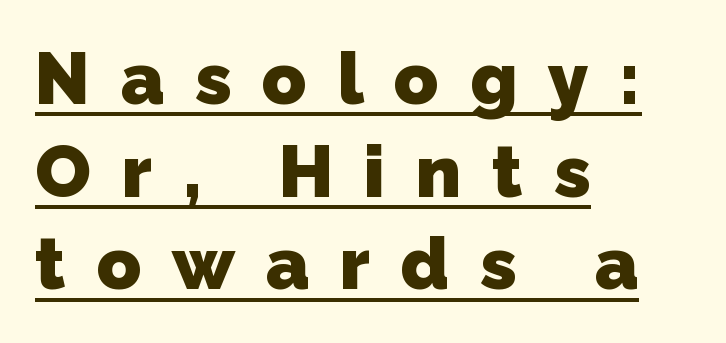
The image shows 73 px heavy sans-serif type; set left-aligned, normal line spacing (1.27x), unusually wide letter spacing (+0.42 em), underlined; low stroke contrast and a medium x-height.
